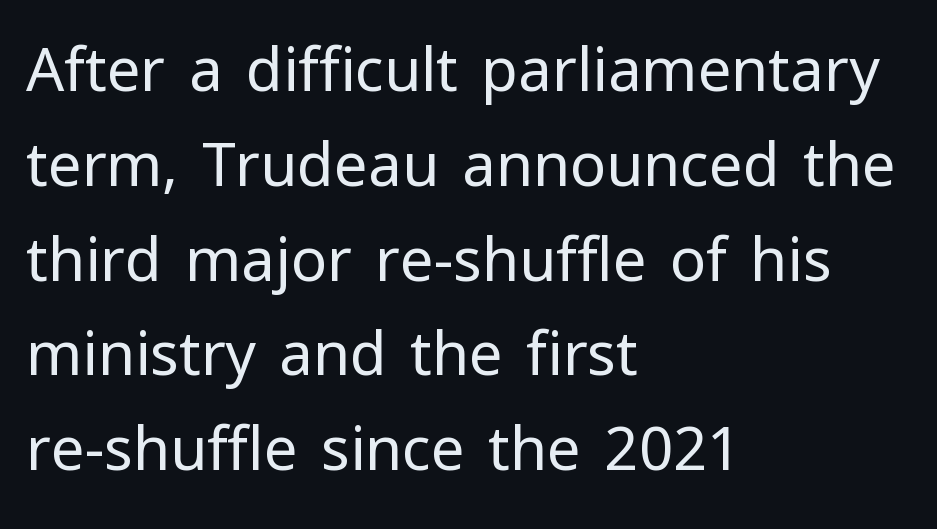
The image shows 60 px regular-weight sans-serif type, upright; set left-aligned, normal line spacing (1.58x), normal letter spacing, not underlined; low stroke contrast and a medium x-height.
